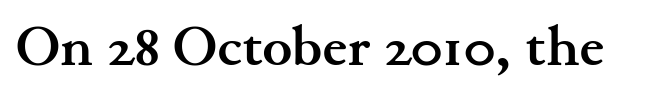
Q: Is the text bold? A: Yes.
Q: Is the text italic (slanted)? A: No, it is upright.
Q: Is the typeface a serif or a sans-serif typeface? A: Serif.
Q: Is the text underlined? A: No.
Q: Is the spacing between letters normal or unusually wide? A: Normal.
Q: Width (condensed, normal, or wide)? A: Wide.
Q: Stroke contrast? A: Medium.
Q: x-height? A: Small.
Q: Monospaced? A: No.
